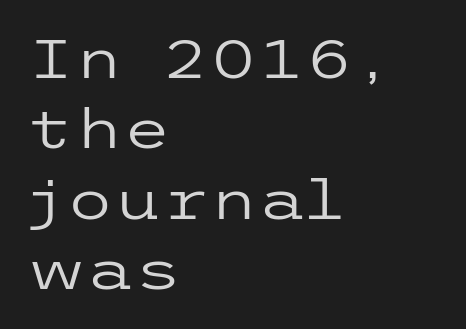
Q: Is the text bold? A: No.
Q: Is the text italic (slanted)? A: No, it is upright.
Q: Is the typeface a serif or a sans-serif typeface? A: Sans-serif.
Q: Is the text underlined? A: No.
Q: How is the paragraph aligned? A: Left-aligned.
Q: Is the spacing between letters normal or unusually wide? A: Normal.
Q: Is the spacing between lines tight, normal or loose? A: Normal.
Q: Width (condensed, normal, or wide)? A: Wide.
Q: Stroke contrast? A: Low.
Q: x-height? A: Medium.
